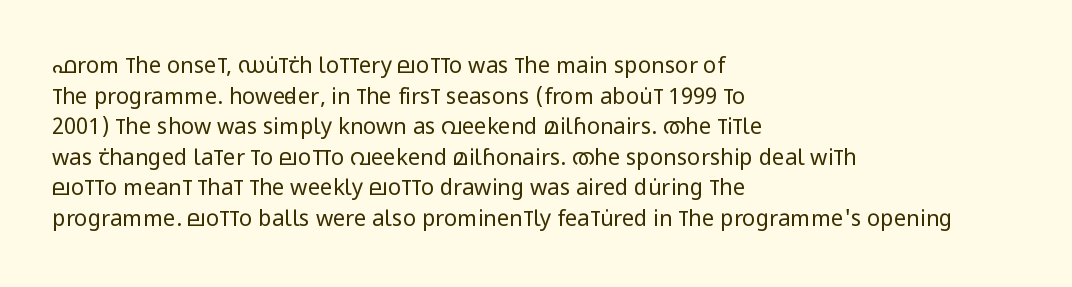
Here the glyphs are tracked normally, forming tight word shapes. This sample keeps an unexceptional amount of space between lines. Every character sits straight up, as roman type does. Each stroke keeps to a modest, everyday thickness or less. This rendering uses left alignment, leaving the right contour irregular. Descenders are the only things crossing below the line.
